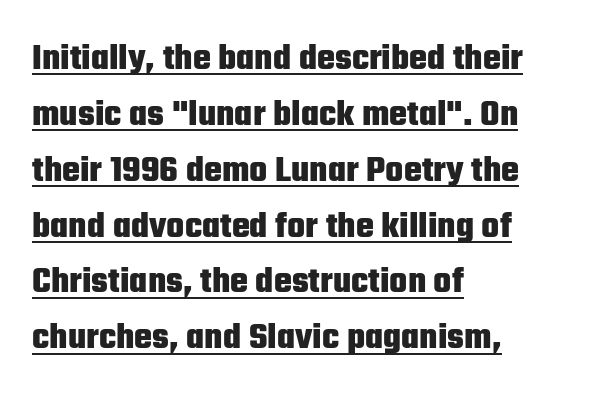
Q: Is the text bold? A: Yes.
Q: Is the text italic (slanted)? A: No, it is upright.
Q: Is the typeface a serif or a sans-serif typeface? A: Sans-serif.
Q: Is the text underlined? A: Yes.
Q: How is the paragraph aligned? A: Left-aligned.
Q: Is the spacing between letters normal or unusually wide? A: Normal.
Q: Is the spacing between lines tight, normal or loose? A: Normal.
Q: Width (condensed, normal, or wide)? A: Condensed.
Q: Stroke contrast? A: Low.
Q: x-height? A: Medium.
Q: Monospaced? A: No.
